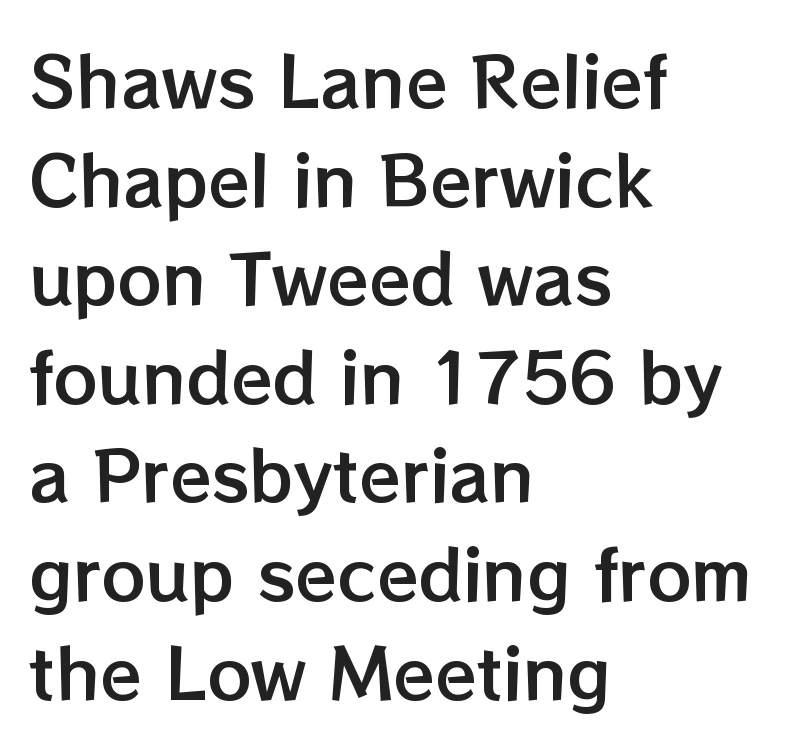
The image shows 68 px text type, upright; set left-aligned, normal line spacing (1.45x), normal letter spacing, not underlined; low stroke contrast and a medium x-height.
